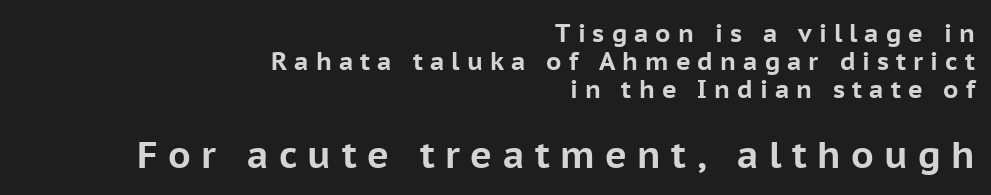
{"serif": "no", "italic": "no", "bold": "yes", "weight": "bold", "width": "normal", "stroke_contrast": "low", "x_height": "medium", "monospaced": "no", "underline": "no", "align": "right", "line_spacing": "tight", "line_spacing_ratio": 1.12, "letter_spacing": "wide", "letter_spacing_em": 0.28, "larger_block": "second", "size_ratio": 1.48, "glyph_px": 37}
